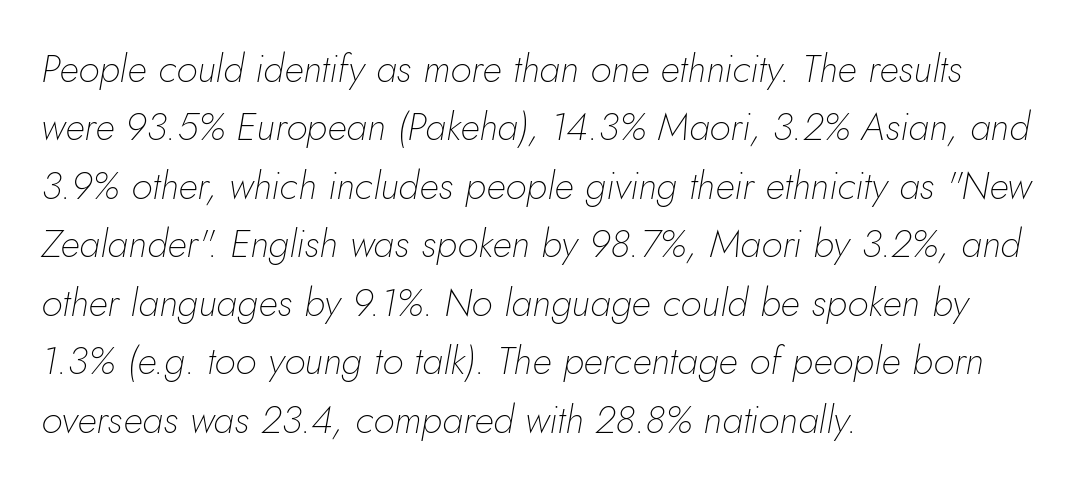
Q: Is the text bold? A: No.
Q: Is the text italic (slanted)? A: Yes, it leans right by about 10 degrees.
Q: Is the text underlined? A: No.
Q: How is the paragraph aligned? A: Left-aligned.
Q: Is the spacing between letters normal or unusually wide? A: Normal.
Q: Is the spacing between lines tight, normal or loose? A: Normal.
Q: Width (condensed, normal, or wide)? A: Normal.
Q: Stroke contrast? A: Low.
Q: x-height? A: Small.
Q: Monospaced? A: No.
